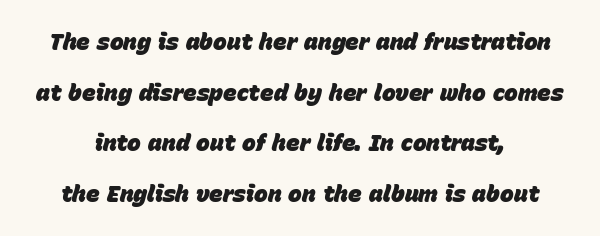
The image shows 23 px bold type, italic (leaning right); set loose line spacing (2.2x), normal letter spacing, not underlined.
